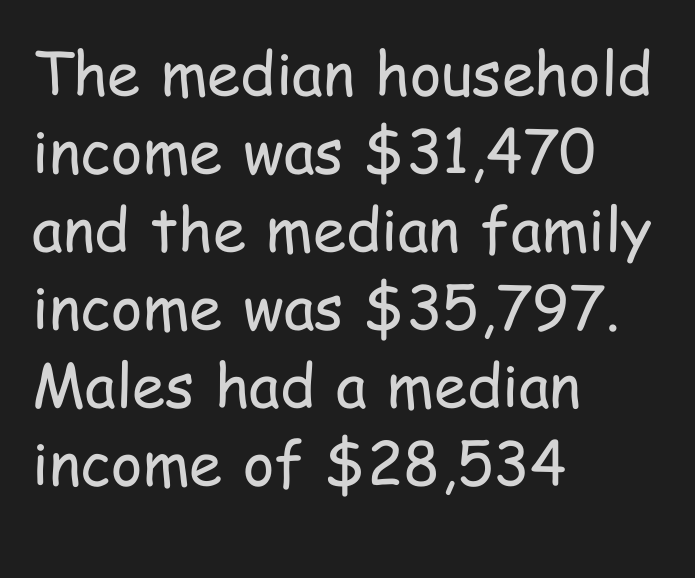
Q: Is the text bold? A: No.
Q: Is the text italic (slanted)? A: No, it is upright.
Q: Is the typeface a serif or a sans-serif typeface? A: Sans-serif.
Q: Is the text underlined? A: No.
Q: How is the paragraph aligned? A: Left-aligned.
Q: Is the spacing between letters normal or unusually wide? A: Normal.
Q: Is the spacing between lines tight, normal or loose? A: Normal.
Q: Width (condensed, normal, or wide)? A: Condensed.
Q: Stroke contrast? A: Low.
Q: x-height? A: Medium.
Q: Monospaced? A: No.
